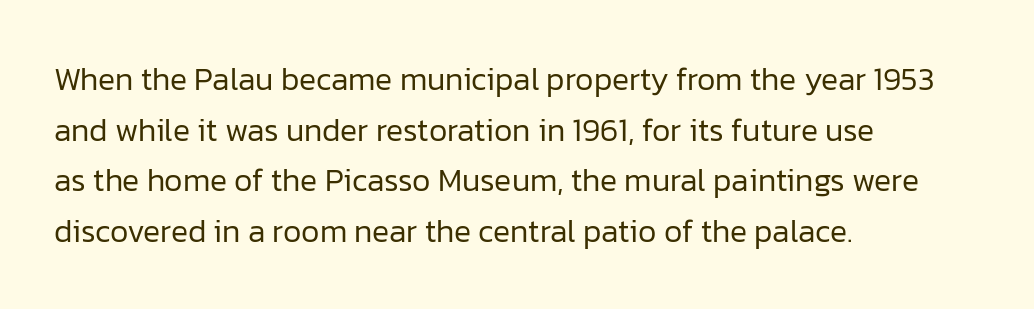
The image shows 32 px regular-weight sans-serif type, upright; set left-aligned, normal line spacing (1.58x), normal letter spacing, not underlined; low stroke contrast and a medium x-height.
